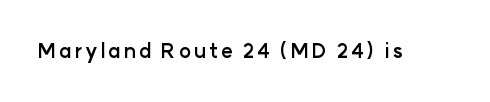
Q: Is the text bold? A: Yes.
Q: Is the text italic (slanted)? A: No, it is upright.
Q: Is the text underlined? A: No.
